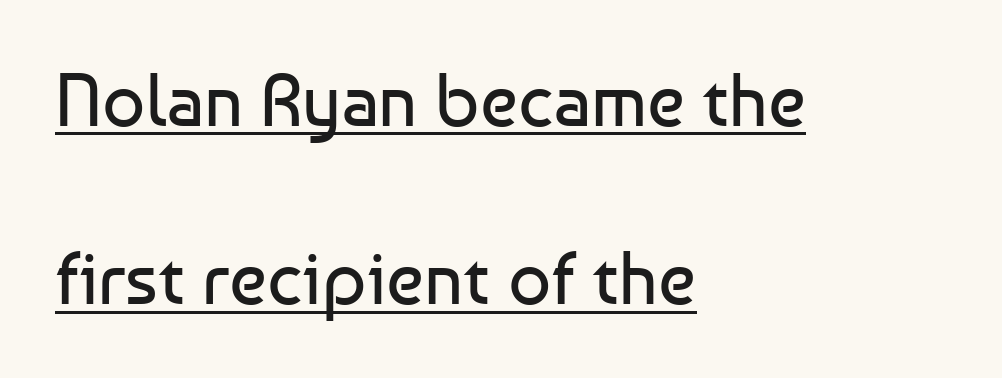
The image shows 75 px regular-weight sans-serif type, upright; set left-aligned, loose line spacing (2.38x), normal letter spacing, underlined; low stroke contrast and a medium x-height.
